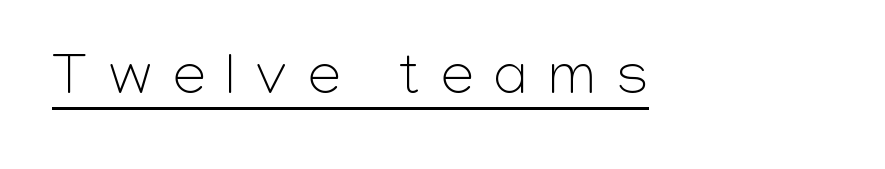
Q: Is the text bold? A: No.
Q: Is the text italic (slanted)? A: No, it is upright.
Q: Is the typeface a serif or a sans-serif typeface? A: Sans-serif.
Q: Is the text underlined? A: Yes.
Q: Is the spacing between letters normal or unusually wide? A: Unusually wide.
Q: Width (condensed, normal, or wide)? A: Normal.
Q: Stroke contrast? A: Low.
Q: x-height? A: Medium.
Q: Monospaced? A: No.
